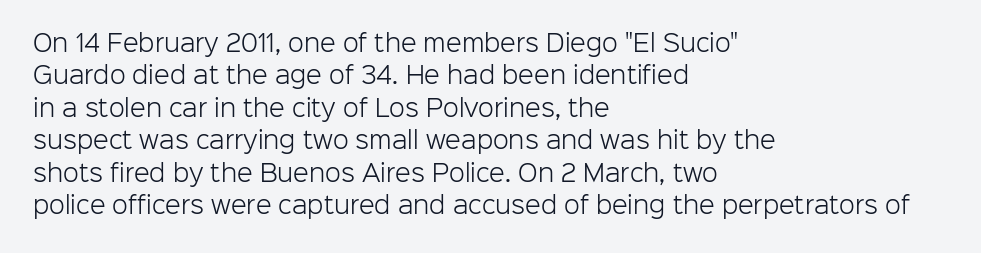
Q: Is the text bold? A: No.
Q: Is the text italic (slanted)? A: No, it is upright.
Q: Is the text underlined? A: No.
Q: How is the paragraph aligned? A: Left-aligned.
Q: Is the spacing between letters normal or unusually wide? A: Normal.
Q: Is the spacing between lines tight, normal or loose? A: Normal.
